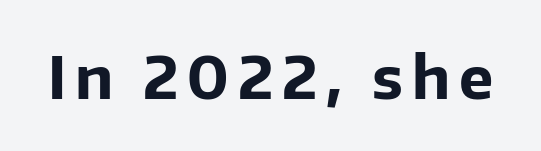
The passage shown is typeset with a sans-serif family. The zone under the glyphs is completely vacant. I'd describe the lettering as bold — thick and assertive. Here the designer chose a conventional face with non-uniform glyph widths. Italic: no, the glyphs are upright roman.
